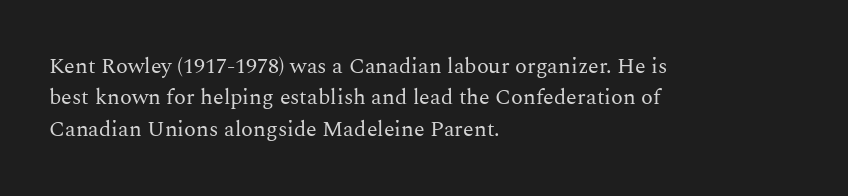
{"italic": "no", "bold": "no", "underline": "no", "align": "left", "line_spacing": "normal", "line_spacing_ratio": 1.43, "letter_spacing": "normal", "letter_spacing_em": 0.0, "glyph_px": 22}
